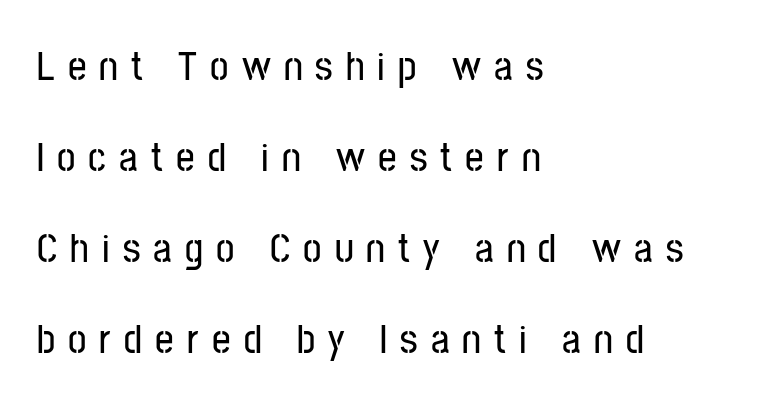
{"serif": "no", "italic": "no", "width": "condensed", "stroke_contrast": "low", "x_height": "medium", "monospaced": "no", "underline": "no", "align": "left", "line_spacing": "loose", "line_spacing_ratio": 2.22, "letter_spacing": "wide", "letter_spacing_em": 0.32, "glyph_px": 41}
